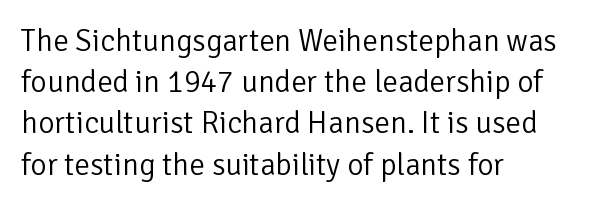
The image shows 31 px light sans-serif type, upright; set left-aligned, normal line spacing (1.33x), normal letter spacing, not underlined; low stroke contrast and a medium x-height.
